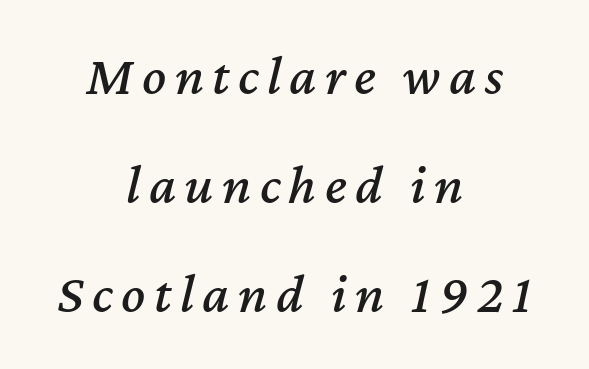
The image shows 56 px text type, italic (leaning right); set centered, loose line spacing (1.95x), not underlined; medium stroke contrast and a medium x-height.
